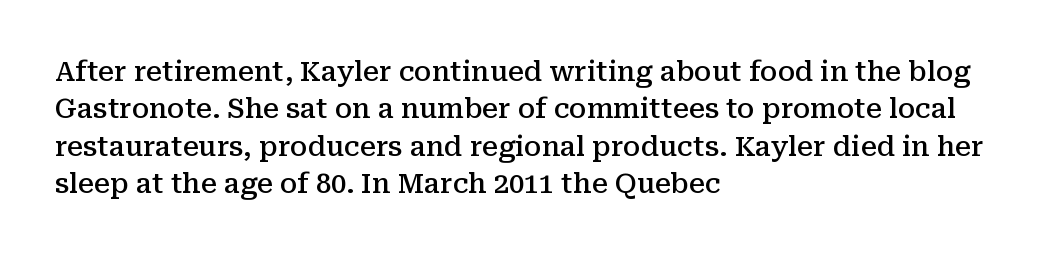
Q: Is the text bold? A: Semi-bold.
Q: Is the text italic (slanted)? A: No, it is upright.
Q: Is the text underlined? A: No.
Q: How is the paragraph aligned? A: Left-aligned.
Q: Is the spacing between letters normal or unusually wide? A: Normal.
Q: Is the spacing between lines tight, normal or loose? A: Normal.
